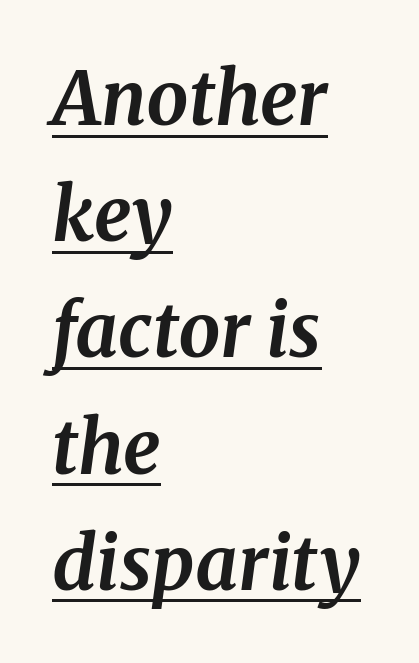
The type is set solid horizontally, with unmodified tracking. Emphasis-style slanted type is in use. Compared with undecorated copy, this sample adds a rule below the words. These lines are rendered in a variable-pitch font.
